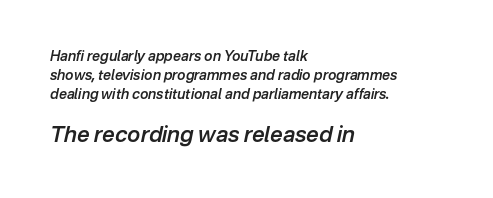
Q: Is the text bold? A: Semi-bold.
Q: Is the text italic (slanted)? A: Yes, it leans right by about 12 degrees.
Q: Is the text underlined? A: No.
Q: How is the paragraph aligned? A: Left-aligned.
Q: Is the spacing between letters normal or unusually wide? A: Normal.
Q: Is the spacing between lines tight, normal or loose? A: Normal.
Q: Which block of text is set in a larger size, the first (top) or the second (bottom)? A: The second (bottom) one.
